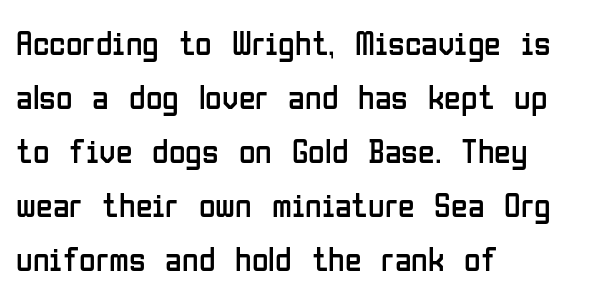
Nothing heavy about these letters — not bold at all. Serif or sans? Sans — the stroke terminals are bare. The rendering keeps characters at their native spacing. The lines are quadded left. Is this a fixed-width face? No — the glyphs have proportional, varying widths. Only glyphs here, with clear space below each row.
